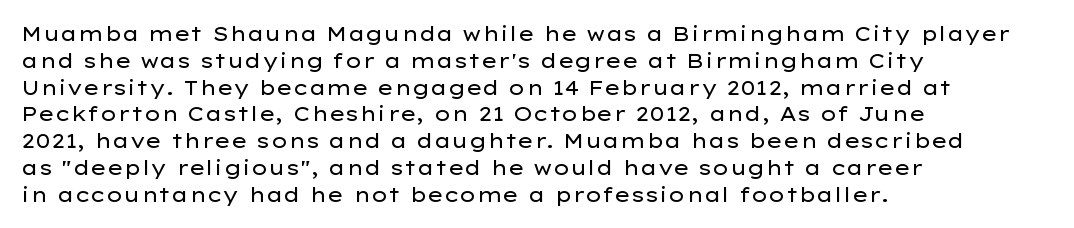
Unlike italic type, these characters show no tilt at all. Honestly, there is no underline to notice here at all. The ragged edge is on the right, which tells us the setting is flush left. Tracking here is standard; glyphs follow each other at the usual distance.
